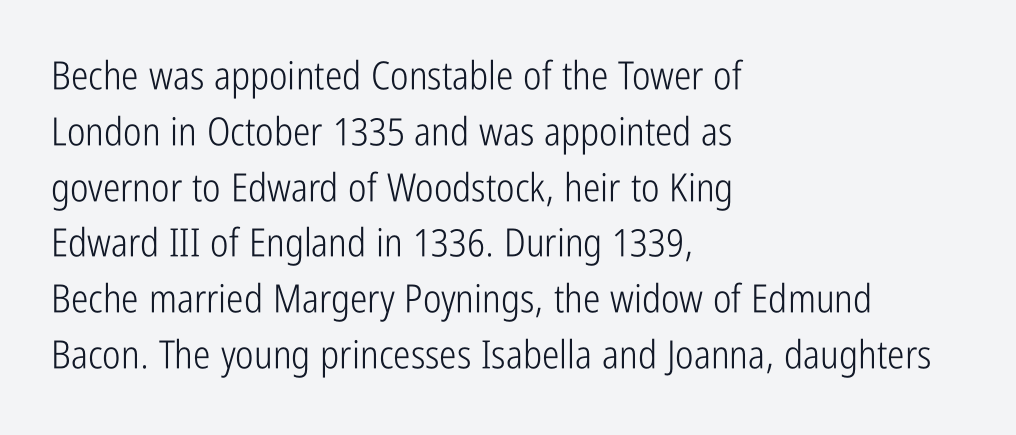
The image shows 39 px light, condensed sans-serif type, upright; set left-aligned, normal line spacing (1.43x), normal letter spacing, not underlined; low stroke contrast and a medium x-height.
